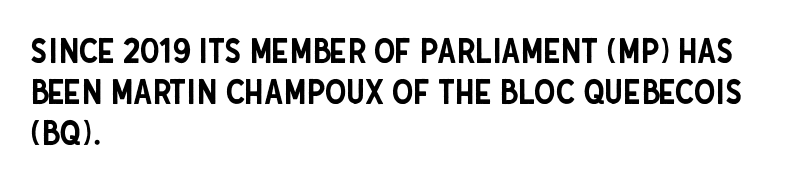
Q: Is the text italic (slanted)? A: No, it is upright.
Q: Is the typeface a serif or a sans-serif typeface? A: Sans-serif.
Q: Is the text underlined? A: No.
Q: How is the paragraph aligned? A: Left-aligned.
Q: Is the spacing between letters normal or unusually wide? A: Normal.
Q: Width (condensed, normal, or wide)? A: Condensed.
Q: Stroke contrast? A: Low.
Q: x-height? A: Large.
Q: Monospaced? A: No.
